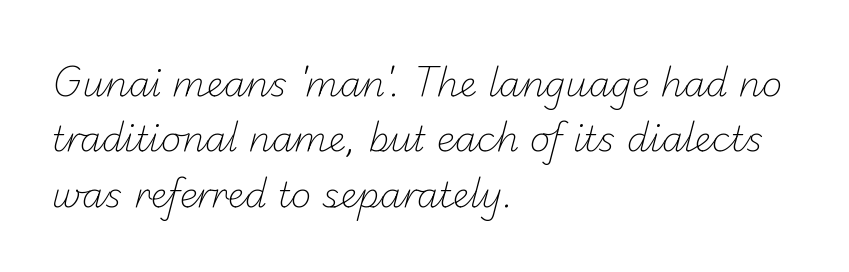
The image shows 35 px light sans-serif type; set left-aligned, normal line spacing (1.58x), normal letter spacing, not underlined; low stroke contrast and a small x-height.
